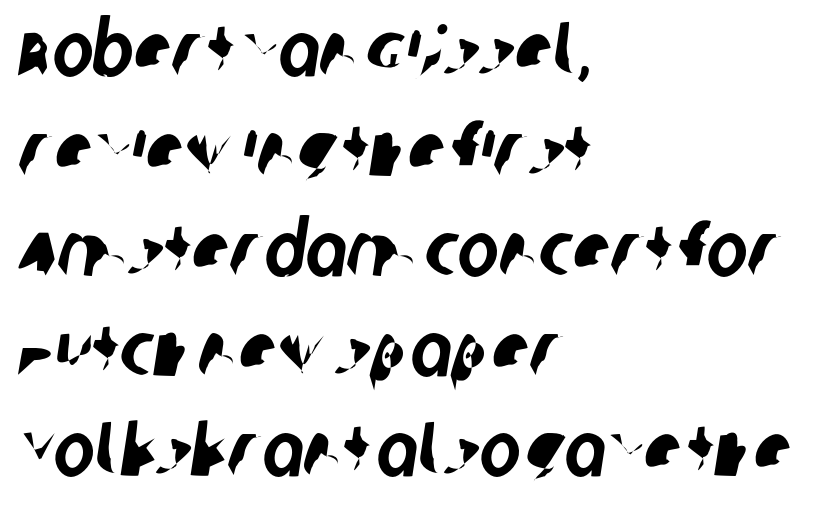
{"serif": "no", "width": "condensed", "stroke_contrast": "low", "x_height": "large", "monospaced": "no", "underline": "no", "align": "left", "line_spacing": "normal", "line_spacing_ratio": 1.3, "letter_spacing": "normal", "letter_spacing_em": 0.0, "glyph_px": 77}
